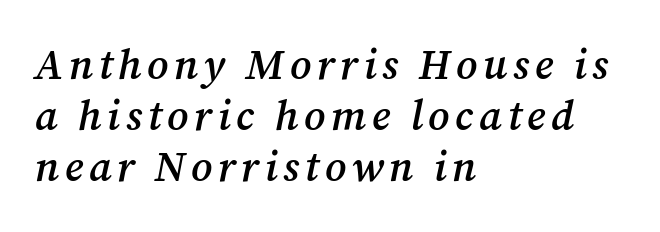
Little horizontal feet cap the strokes, marking this as serif type. This is oblique type, the kind used for emphasis or titles. Is the type bold? Partly — it's a semibold, heavier than regular but not fully bold. One-word summary of the alignment: left.
